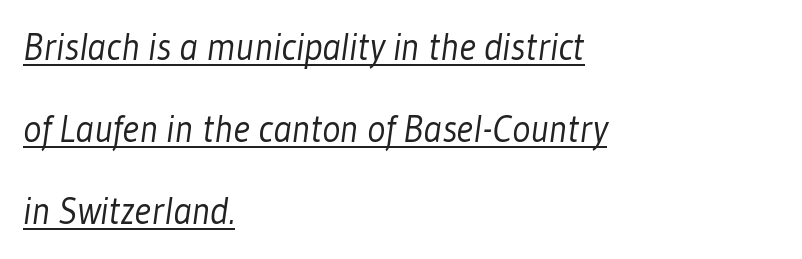
Each line of the rendering has a horizontal stroke beneath the glyphs. The type is set solid horizontally, with unmodified tracking. A typesetter would call this leading open, well beyond the default. Caption: multi-line text, flush left, ragged right.
